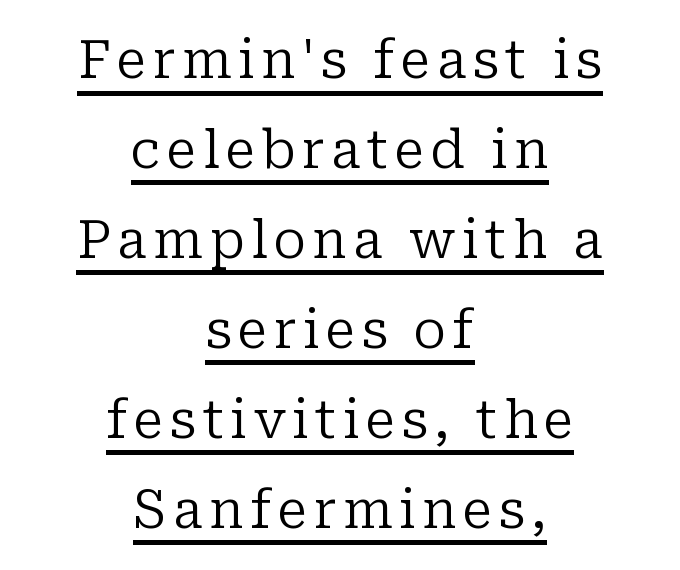
Q: Is the text bold? A: No.
Q: Is the text italic (slanted)? A: No, it is upright.
Q: Is the typeface a serif or a sans-serif typeface? A: Serif.
Q: Is the text underlined? A: Yes.
Q: How is the paragraph aligned? A: Centered.
Q: Width (condensed, normal, or wide)? A: Normal.
Q: Stroke contrast? A: Low.
Q: x-height? A: Medium.
Q: Monospaced? A: No.
